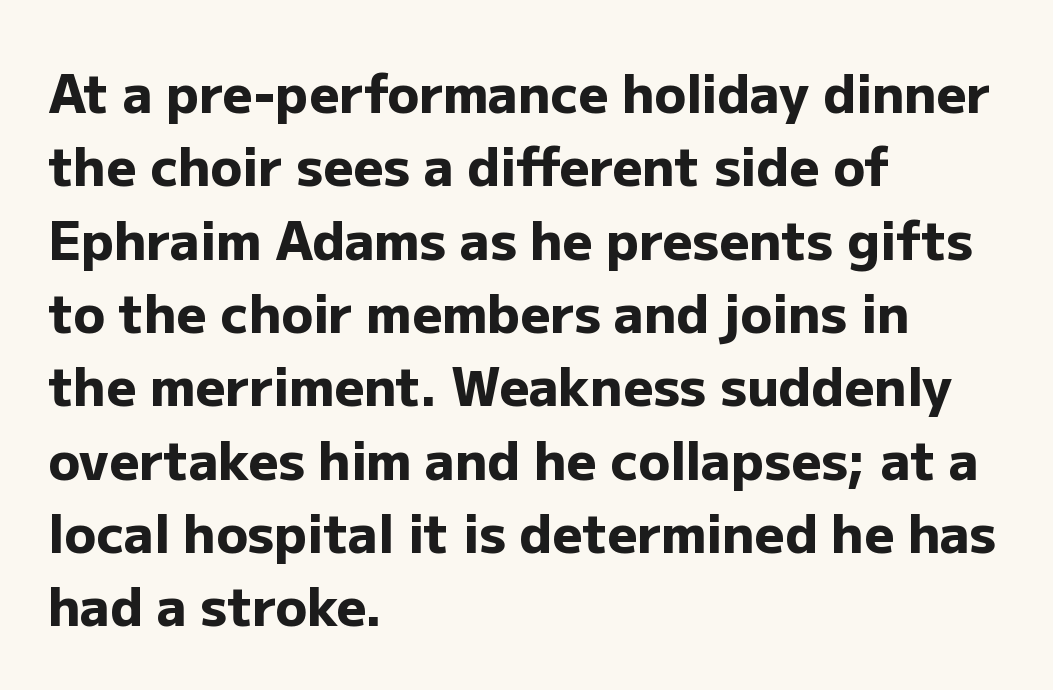
This is the regular roman posture of the typeface. The letters advance in unequal steps, a hallmark of proportional type. This sample keeps an unexceptional amount of space between lines. A clean baseline with only descenders dipping below it. Regarding serifs, this sample does without them. Thick stems and heavy bowls — unmistakably bold.
